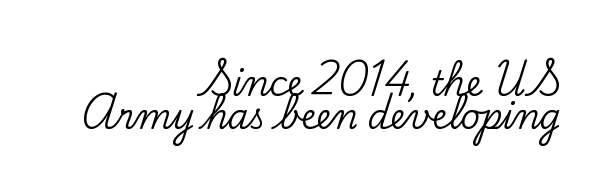
Unmarked baselines from the first word to the last. The text block is weighted toward the right margin, trailing off unevenly leftward. Whoever set this chose condensed vertical rhythm over breathing room. These lines are composed in type with serifs. The letterforms sit shoulder to shoulder at normal distance.
